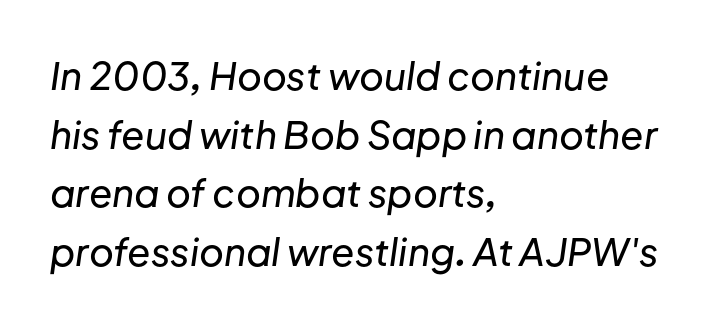
Descender tails drop into unmarked territory. A typesetter would call this zero additional tracking. The letters advance in unequal steps, a hallmark of proportional type. Rows of type keep a routine distance in the vertical direction.
